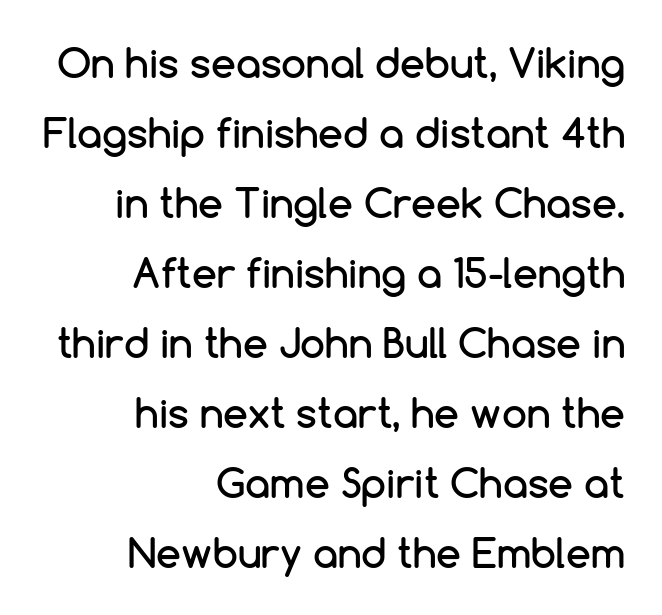
The image shows 40 px sans-serif type, upright; set right-aligned, line spacing 1.75x, normal letter spacing, not underlined; low stroke contrast and a medium x-height.
